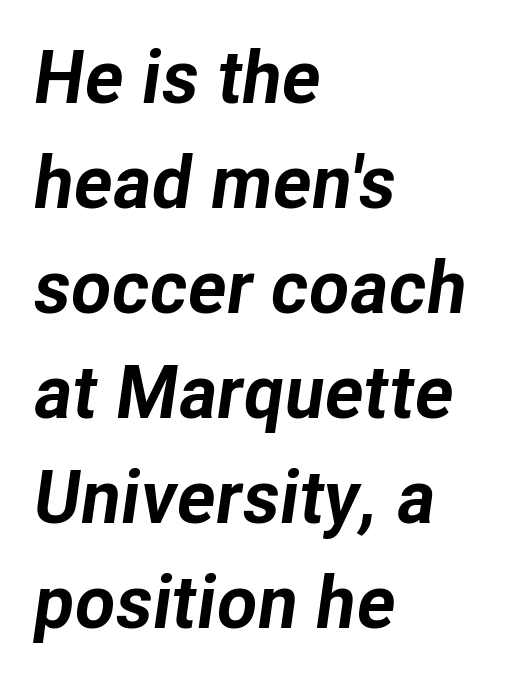
Is the type slanted? Yes — the strokes lean at a clear angle. This rendering leaves character spacing at its baseline value. The designer left line spacing at the default. No word sits above an underline.
